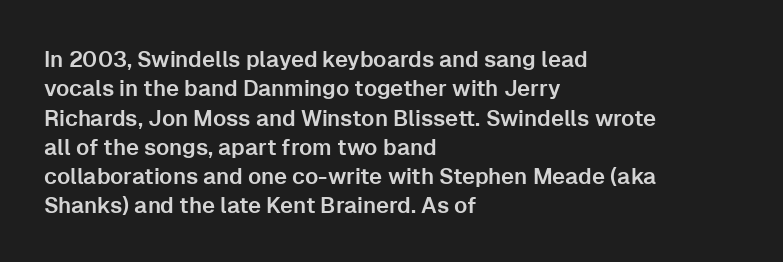
The image shows 22 px text type, upright; set left-aligned, normal line spacing (1.33x), normal letter spacing, not underlined.
